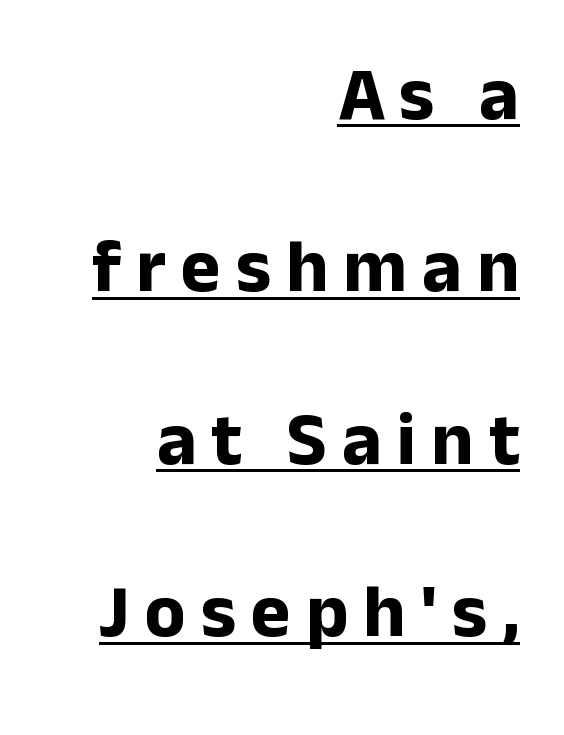
Q: Is the text bold? A: Yes.
Q: Is the text italic (slanted)? A: No, it is upright.
Q: Is the typeface a serif or a sans-serif typeface? A: Sans-serif.
Q: Is the text underlined? A: Yes.
Q: How is the paragraph aligned? A: Right-aligned.
Q: Is the spacing between letters normal or unusually wide? A: Unusually wide.
Q: Is the spacing between lines tight, normal or loose? A: Loose.
Q: Width (condensed, normal, or wide)? A: Normal.
Q: Stroke contrast? A: Low.
Q: x-height? A: Medium.
Q: Monospaced? A: No.
